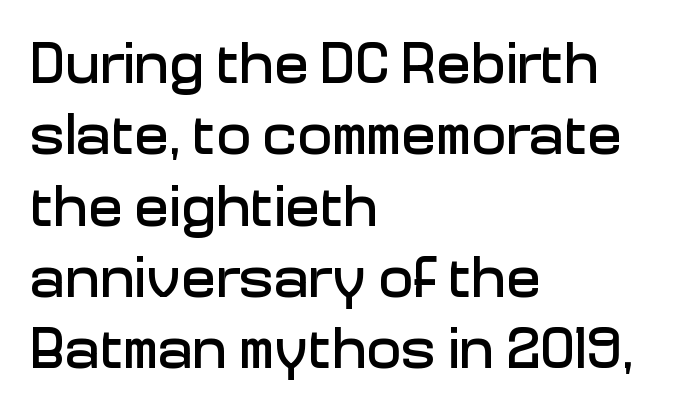
Q: Is the text italic (slanted)? A: No, it is upright.
Q: Is the typeface a serif or a sans-serif typeface? A: Sans-serif.
Q: Is the text underlined? A: No.
Q: How is the paragraph aligned? A: Left-aligned.
Q: Is the spacing between letters normal or unusually wide? A: Normal.
Q: Width (condensed, normal, or wide)? A: Normal.
Q: Stroke contrast? A: Low.
Q: x-height? A: Medium.
Q: Monospaced? A: No.
